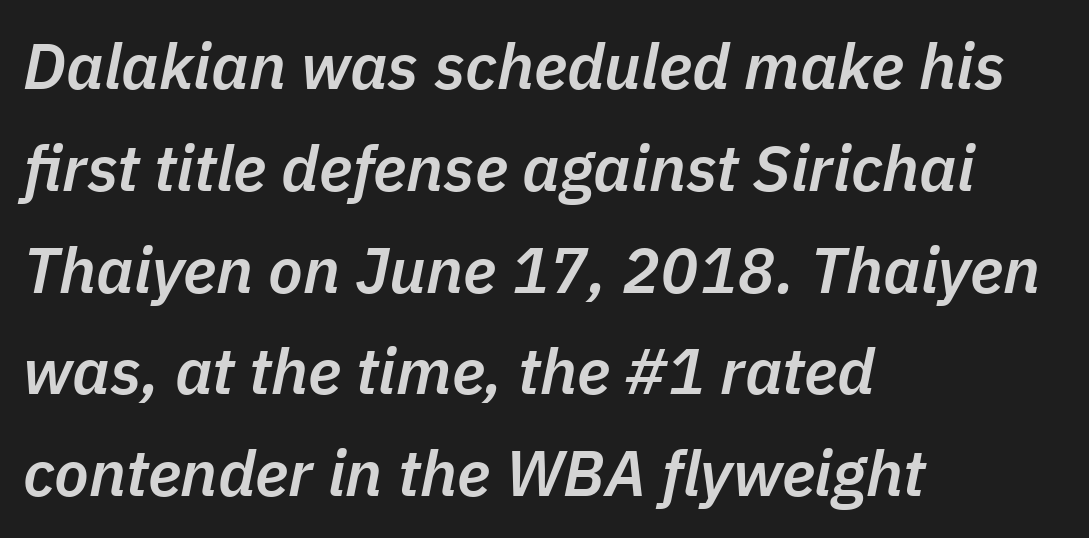
The image shows 64 px semibold type, italic (leaning right); set left-aligned, normal line spacing (1.59x), normal letter spacing, not underlined; low stroke contrast and a medium x-height.
